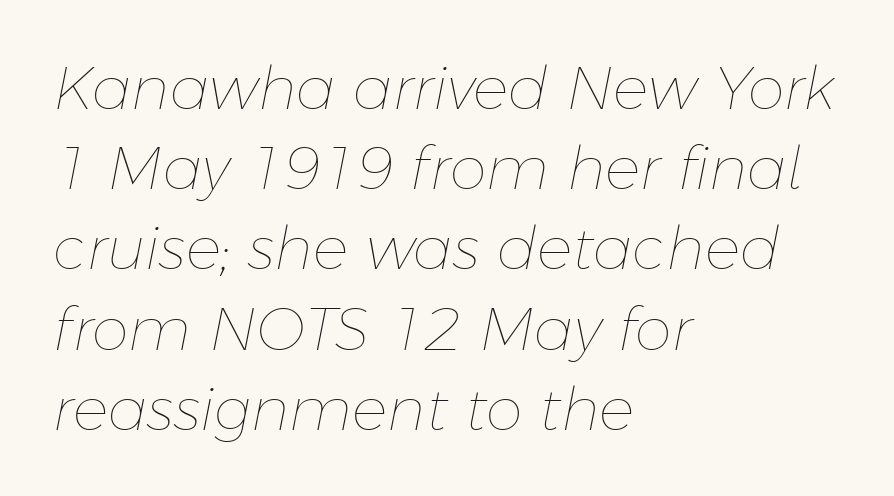
Q: Is the text bold? A: No.
Q: Is the text italic (slanted)? A: Yes, it leans right by about 11 degrees.
Q: Is the text underlined? A: No.
Q: How is the paragraph aligned? A: Left-aligned.
Q: Is the spacing between letters normal or unusually wide? A: Normal.
Q: Is the spacing between lines tight, normal or loose? A: Normal.
Q: Width (condensed, normal, or wide)? A: Normal.
Q: Stroke contrast? A: Low.
Q: x-height? A: Medium.
Q: Monospaced? A: No.
